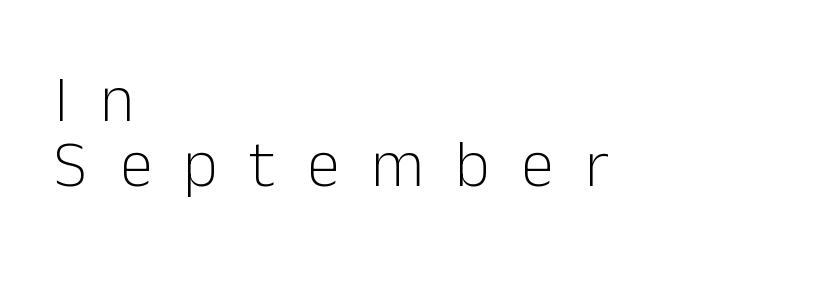
The image shows 66 px light sans-serif type, upright; set left-aligned, tight line spacing (0.98x), unusually wide letter spacing (+0.48 em), not underlined; low stroke contrast and a medium x-height.
